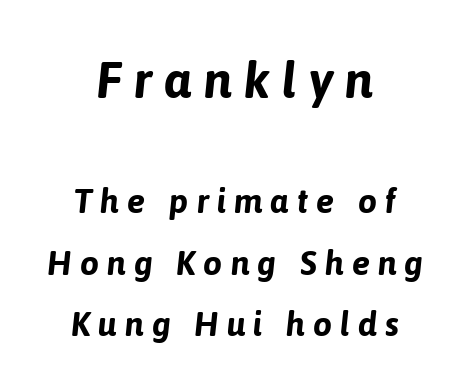
Q: Is the text bold? A: Yes.
Q: Is the text italic (slanted)? A: Yes, it leans right by about 6 degrees.
Q: Is the text underlined? A: No.
Q: How is the paragraph aligned? A: Centered.
Q: Is the spacing between letters normal or unusually wide? A: Unusually wide.
Q: Which block of text is set in a larger size, the first (top) or the second (bottom)? A: The first (top) one.
Q: Width (condensed, normal, or wide)? A: Normal.
Q: Stroke contrast? A: Low.
Q: x-height? A: Medium.
Q: Monospaced? A: No.
